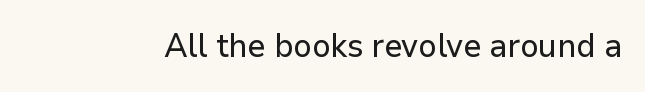
Q: Is the text italic (slanted)? A: No, it is upright.
Q: Is the typeface a serif or a sans-serif typeface? A: Sans-serif.
Q: Is the text underlined? A: No.
Q: Is the spacing between letters normal or unusually wide? A: Normal.
Q: Width (condensed, normal, or wide)? A: Normal.
Q: Stroke contrast? A: Low.
Q: x-height? A: Medium.
Q: Monospaced? A: No.
